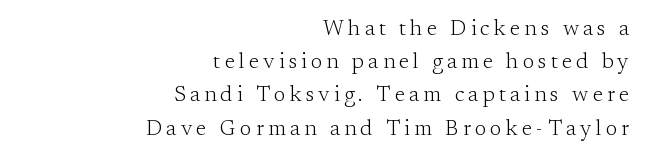
{"italic": "no", "bold": "no", "underline": "no", "align": "right", "line_spacing": "normal", "line_spacing_ratio": 1.51, "glyph_px": 22}
